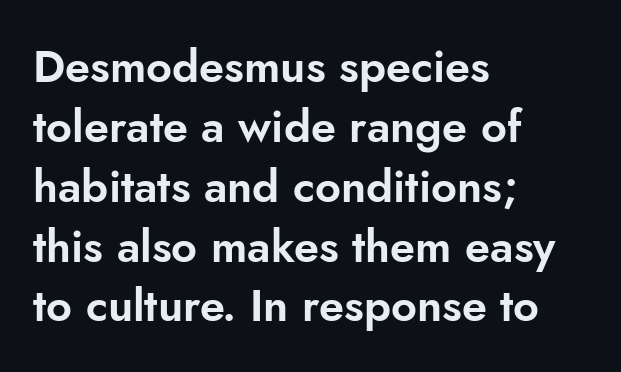
The image shows 45 px sans-serif type, upright; set left-aligned, normal line spacing (1.33x), normal letter spacing, not underlined; low stroke contrast and a small x-height.
